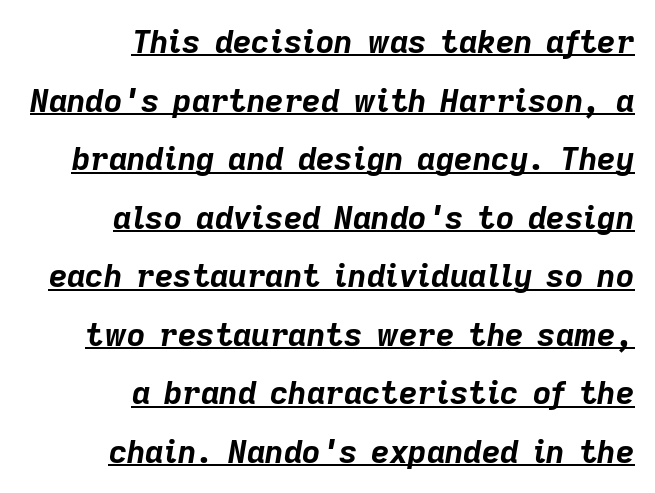
Q: Is the text bold? A: Yes.
Q: Is the text italic (slanted)? A: Yes, it leans right by about 9 degrees.
Q: Is the text underlined? A: Yes.
Q: How is the paragraph aligned? A: Right-aligned.
Q: Is the spacing between letters normal or unusually wide? A: Normal.
Q: Width (condensed, normal, or wide)? A: Normal.
Q: Stroke contrast? A: Low.
Q: x-height? A: Medium.
Q: Monospaced? A: No.
